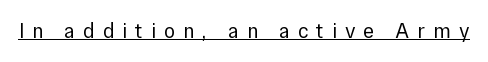
{"italic": "no", "bold": "no", "underline": "yes", "letter_spacing": "wide", "letter_spacing_em": 0.38, "glyph_px": 21}
